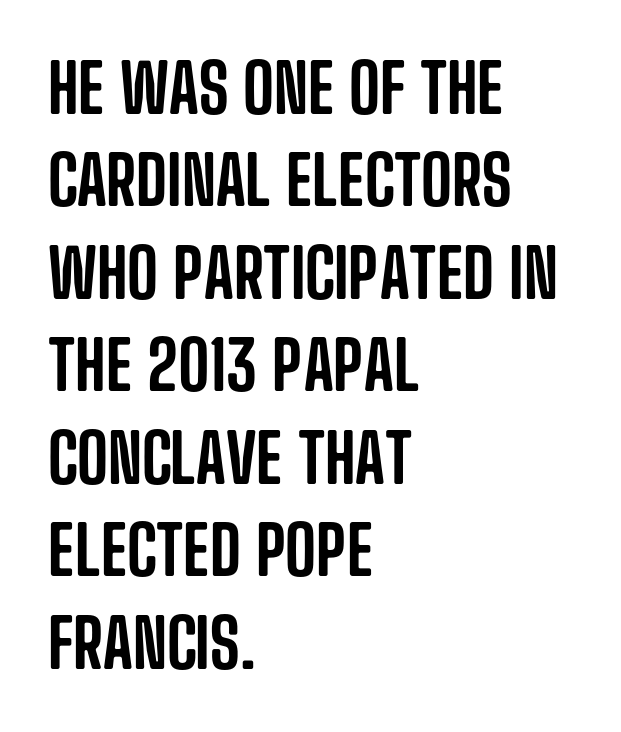
The image shows 67 px condensed sans-serif type, upright; set left-aligned, normal line spacing (1.38x), normal letter spacing, not underlined; low stroke contrast and a large x-height.
